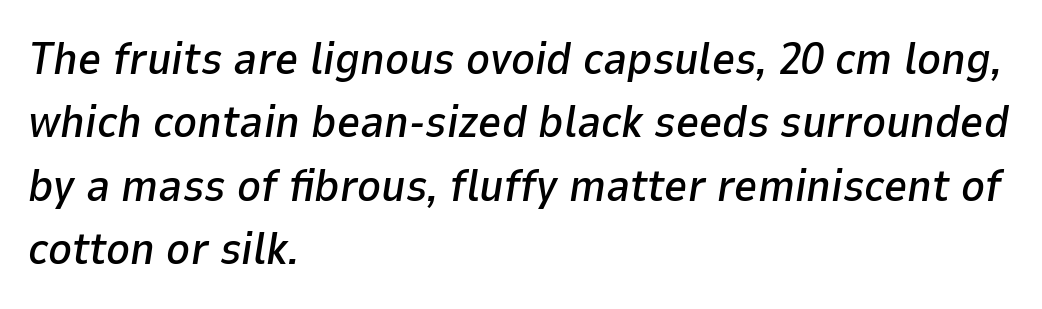
The image shows 45 px text type, italic (leaning right); set left-aligned, normal line spacing (1.41x), normal letter spacing, not underlined; low stroke contrast and a medium x-height.
